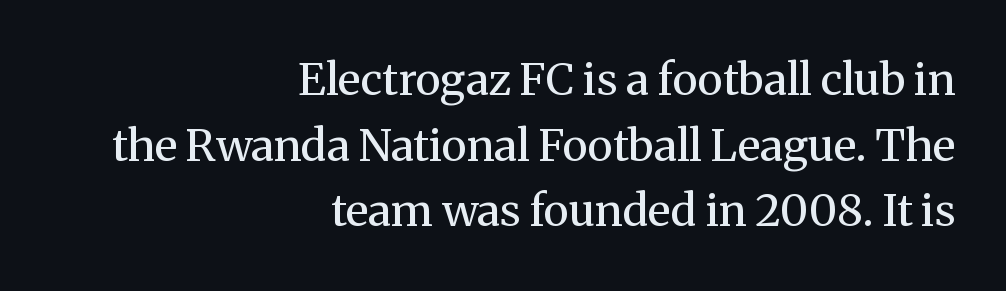
Q: Is the text bold? A: No.
Q: Is the text italic (slanted)? A: No, it is upright.
Q: Is the typeface a serif or a sans-serif typeface? A: Serif.
Q: Is the text underlined? A: No.
Q: How is the paragraph aligned? A: Right-aligned.
Q: Is the spacing between letters normal or unusually wide? A: Normal.
Q: Is the spacing between lines tight, normal or loose? A: Normal.
Q: Width (condensed, normal, or wide)? A: Normal.
Q: Stroke contrast? A: Medium.
Q: x-height? A: Medium.
Q: Monospaced? A: No.
